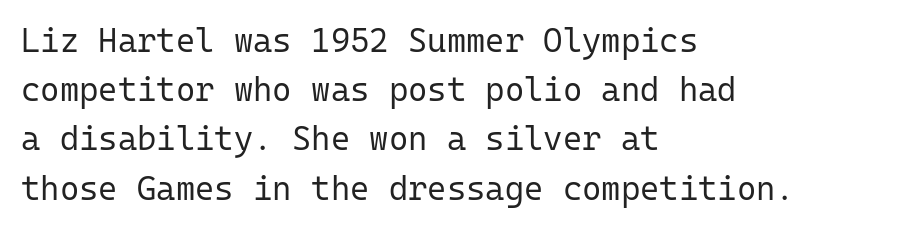
The image shows 33 px regular-weight sans-serif type, upright, monospaced; set left-aligned, normal line spacing (1.49x), normal letter spacing, not underlined; low stroke contrast and a medium x-height.
